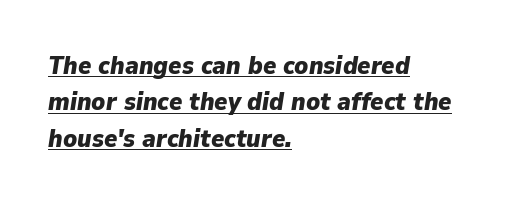
{"italic": "yes", "lean": "right", "slant_degrees": 9, "bold": "yes", "underline": "yes", "align": "left", "line_spacing": "normal", "line_spacing_ratio": 1.46, "letter_spacing": "normal", "letter_spacing_em": 0.0, "glyph_px": 25}
